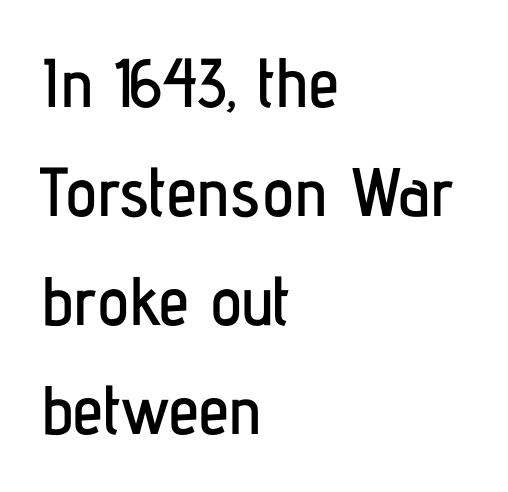
Q: Is the text italic (slanted)? A: No, it is upright.
Q: Is the typeface a serif or a sans-serif typeface? A: Sans-serif.
Q: Is the text underlined? A: No.
Q: How is the paragraph aligned? A: Left-aligned.
Q: Is the spacing between letters normal or unusually wide? A: Normal.
Q: Is the spacing between lines tight, normal or loose? A: Normal.
Q: Width (condensed, normal, or wide)? A: Condensed.
Q: Stroke contrast? A: Low.
Q: x-height? A: Medium.
Q: Monospaced? A: No.
